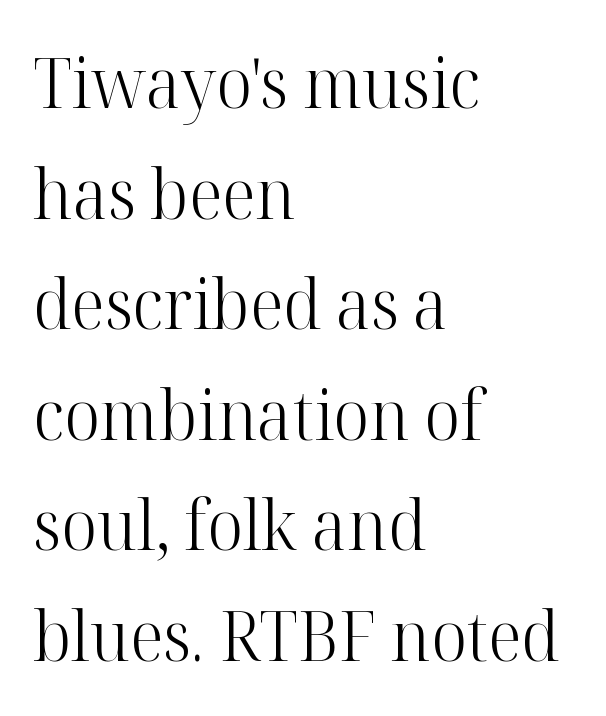
The image shows 70 px light serif type, upright; set left-aligned, normal line spacing (1.58x), normal letter spacing, not underlined; high stroke contrast and a medium x-height.
